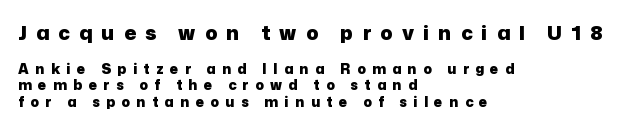
Two sizes are in play, and the larger belongs to the first block. A classic flush-left, rag-right setting is used for this passage. Compared with typical body copy, the letter spacing here is much looser. This is heavy type, rendered in bold.
